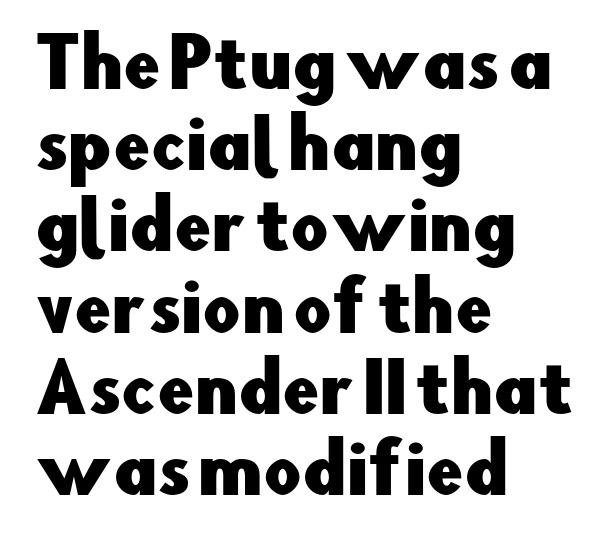
Q: Is the text italic (slanted)? A: No, it is upright.
Q: Is the typeface a serif or a sans-serif typeface? A: Sans-serif.
Q: Is the text underlined? A: No.
Q: How is the paragraph aligned? A: Left-aligned.
Q: Is the spacing between letters normal or unusually wide? A: Normal.
Q: Width (condensed, normal, or wide)? A: Normal.
Q: Stroke contrast? A: Low.
Q: x-height? A: Small.
Q: Monospaced? A: No.
